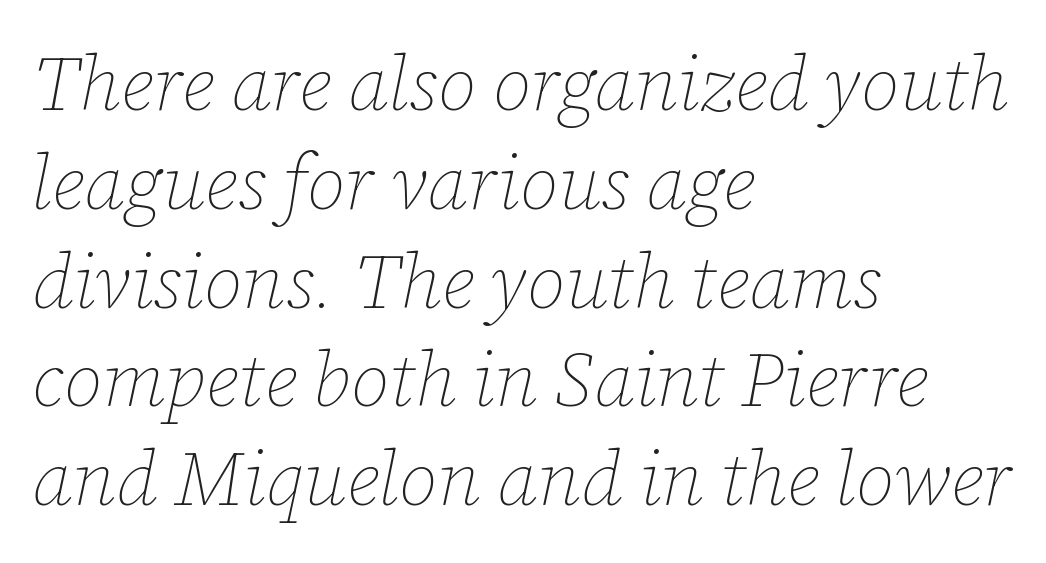
{"italic": "yes", "lean": "right", "slant_degrees": 12, "bold": "no", "weight": "thin", "width": "normal", "stroke_contrast": "low", "x_height": "medium", "monospaced": "no", "underline": "no", "align": "left", "line_spacing": "normal", "line_spacing_ratio": 1.3, "letter_spacing": "normal", "letter_spacing_em": 0.0, "glyph_px": 76}
